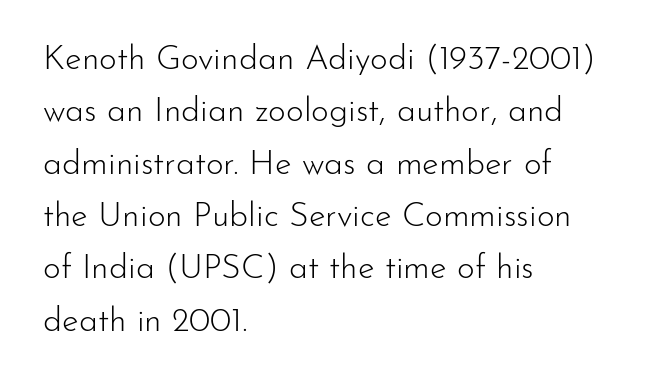
Q: Is the text bold? A: No.
Q: Is the text italic (slanted)? A: No, it is upright.
Q: Is the typeface a serif or a sans-serif typeface? A: Sans-serif.
Q: Is the text underlined? A: No.
Q: How is the paragraph aligned? A: Left-aligned.
Q: Is the spacing between letters normal or unusually wide? A: Normal.
Q: Is the spacing between lines tight, normal or loose? A: Normal.
Q: Width (condensed, normal, or wide)? A: Normal.
Q: Stroke contrast? A: Low.
Q: x-height? A: Small.
Q: Monospaced? A: No.
